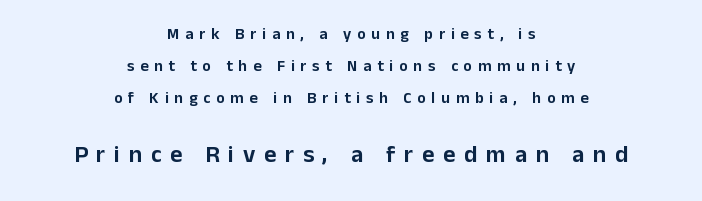
The image shows 24 px text type, upright; set centered, loose line spacing (2.0x), unusually wide letter spacing (+0.36 em), not underlined; the second (bottom) block is 1.5x larger.
